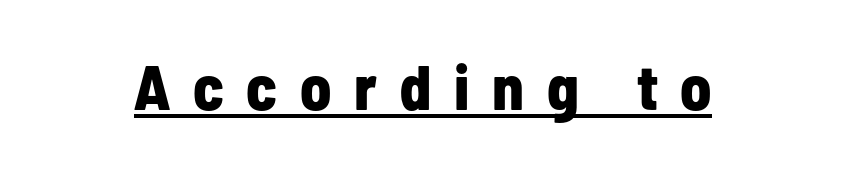
The image shows 63 px bold, condensed sans-serif type, upright; set unusually wide letter spacing (+0.36 em), underlined; low stroke contrast and a medium x-height.
